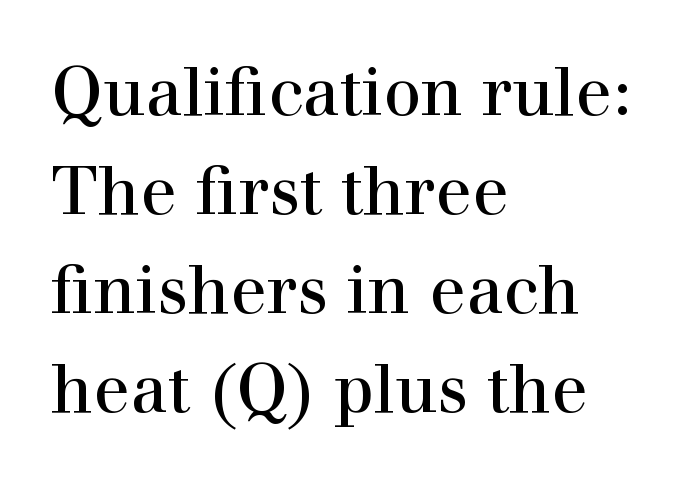
The image shows 67 px regular-weight serif type, upright; set left-aligned, normal line spacing (1.48x), normal letter spacing, not underlined; high stroke contrast and a medium x-height.
